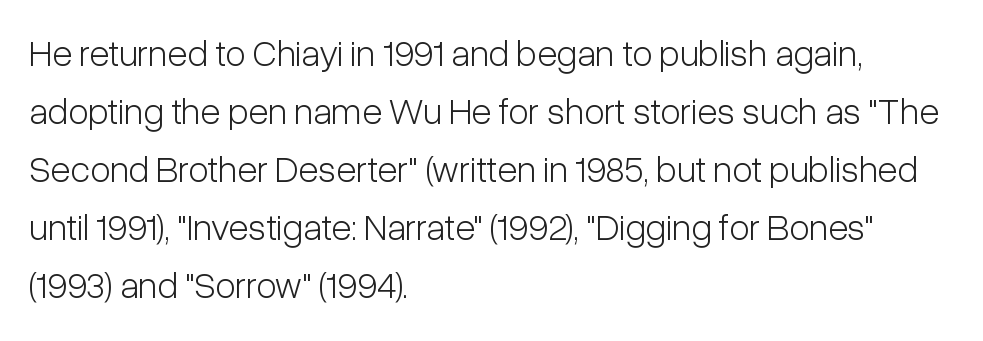
{"serif": "no", "italic": "no", "bold": "no", "weight": "light", "width": "condensed", "stroke_contrast": "low", "x_height": "medium", "monospaced": "no", "underline": "no", "align": "left", "line_spacing": "normal", "line_spacing_ratio": 1.57, "letter_spacing": "normal", "letter_spacing_em": 0.0, "glyph_px": 37}
